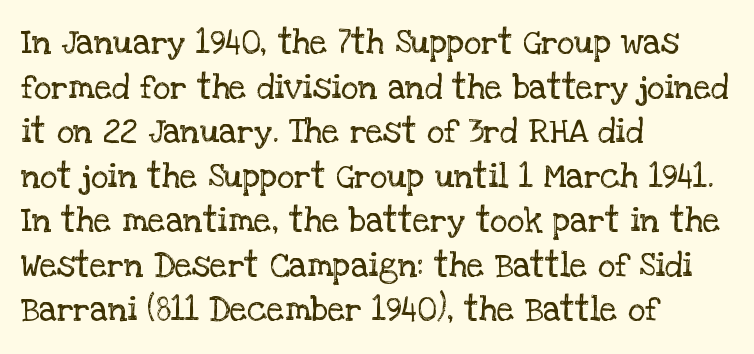
Old-style or modern, the face here clearly has serifs. Stems here are at most as thick as an everyday book face. The leading is moderate, giving the passage an even texture. A student would call this left alignment; a typographer would say flush left, rag right. Lines of text with bare space underneath. This sample uses an upright cut, with every glyph sitting square on the baseline.
